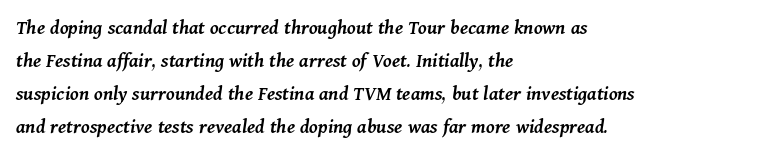
Q: Is the text bold? A: Semi-bold.
Q: Is the text italic (slanted)? A: Yes, it leans right by about 11 degrees.
Q: Is the text underlined? A: No.
Q: How is the paragraph aligned? A: Left-aligned.
Q: Is the spacing between letters normal or unusually wide? A: Normal.
Q: Is the spacing between lines tight, normal or loose? A: Normal.
